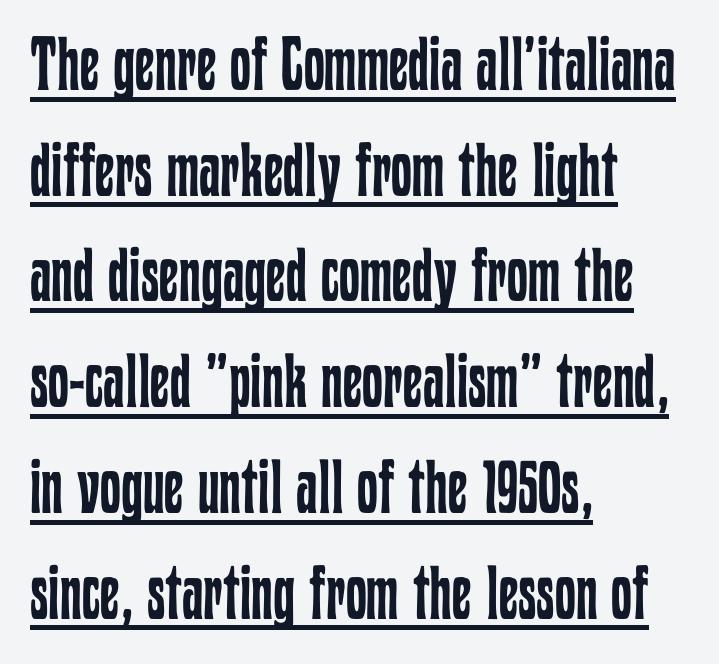
{"italic": "no", "bold": "no", "weight": "regular", "width": "condensed", "stroke_contrast": "low", "x_height": "medium", "monospaced": "no", "underline": "yes", "align": "left", "line_spacing": "normal", "line_spacing_ratio": 1.41, "letter_spacing": "normal", "letter_spacing_em": 0.0, "glyph_px": 75}
